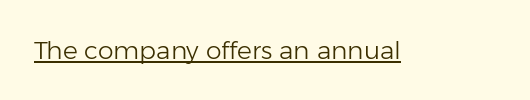
The image shows 25 px text type, upright; set normal letter spacing, underlined.
